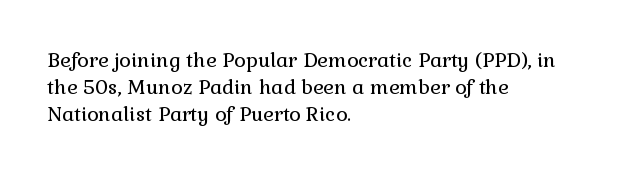
{"italic": "no", "bold": "no", "underline": "no", "align": "left", "line_spacing": "normal", "line_spacing_ratio": 1.36, "letter_spacing": "normal", "letter_spacing_em": 0.0, "glyph_px": 20}
